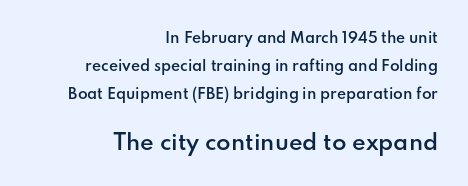
The image shows 21 px text type, upright; set right-aligned, loose line spacing (2.0x), normal letter spacing, not underlined; the second (bottom) block is 1.5x larger.
